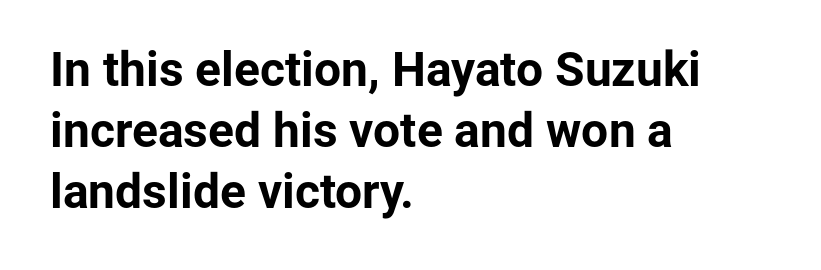
Q: Is the text bold? A: Yes.
Q: Is the text italic (slanted)? A: No, it is upright.
Q: Is the typeface a serif or a sans-serif typeface? A: Sans-serif.
Q: Is the text underlined? A: No.
Q: How is the paragraph aligned? A: Left-aligned.
Q: Is the spacing between letters normal or unusually wide? A: Normal.
Q: Is the spacing between lines tight, normal or loose? A: Normal.
Q: Width (condensed, normal, or wide)? A: Normal.
Q: Stroke contrast? A: Low.
Q: x-height? A: Medium.
Q: Monospaced? A: No.
